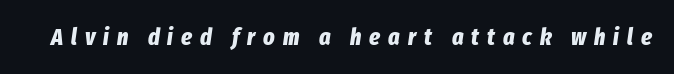
Any mark beneath the type? The region is blank. A typesetter would mark this as italic. Summary of weight: heavy, a full bold. Tracking value appears strongly positive — letters spread wide.
